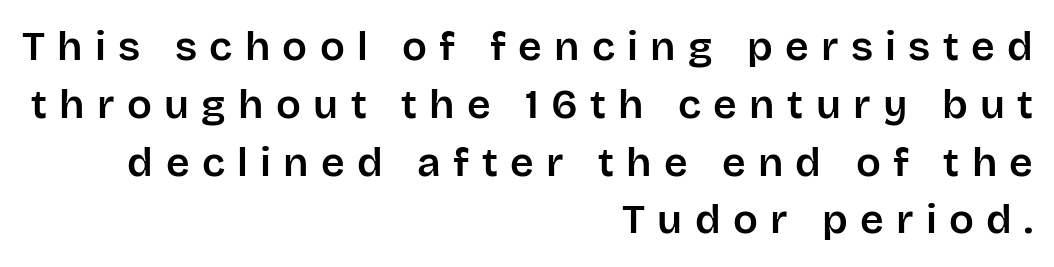
In CSS terms this would be text-align: right. Do the letters lean? They stand straight. Type without underlining. Note the varied advance widths — an 'i' is clearly narrower than an 'm'. The letters carry no serifs — their stems end cleanly without finishing strokes. Normally led — the rows are evenly, conventionally spaced.
